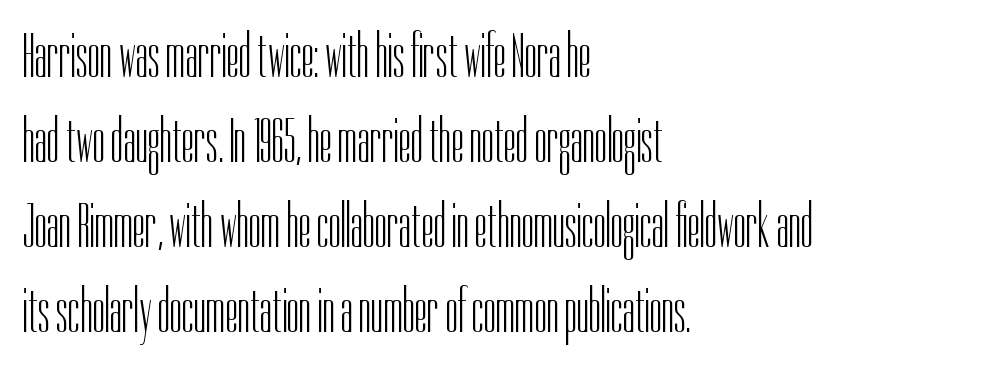
{"serif": "no", "italic": "no", "bold": "no", "weight": "light", "width": "condensed", "stroke_contrast": "low", "x_height": "medium", "monospaced": "no", "underline": "no", "align": "left", "line_spacing": "normal", "line_spacing_ratio": 1.35, "letter_spacing": "normal", "letter_spacing_em": 0.0, "glyph_px": 63}
